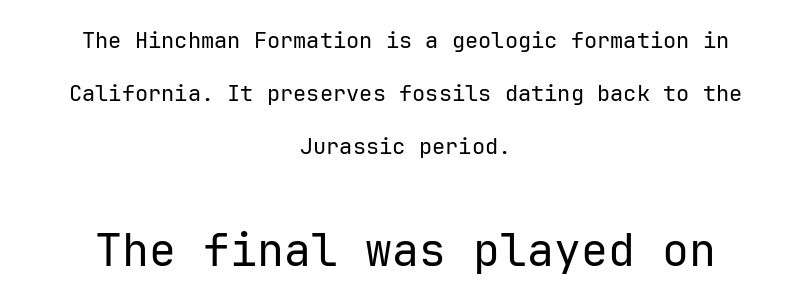
Letter spacing: default. The words here are not underlined. Do the characters align in a grid? Yes, the font is monospaced. Serif or sans? Sans — the stroke terminals are bare. The passage shown is not bold in any degree. Vertical spacing — loose.
